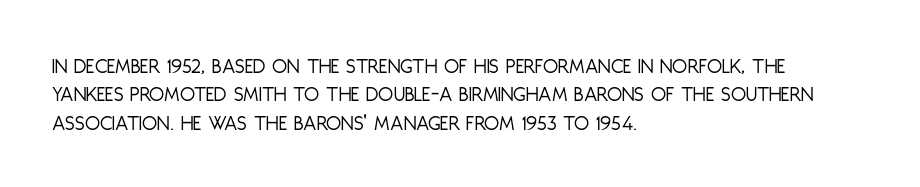
The image shows 22 px text type, upright; set left-aligned, normal line spacing (1.29x), normal letter spacing, not underlined.
